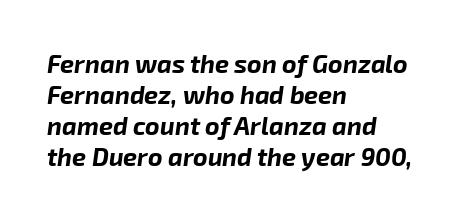
The image shows 25 px bold type, italic (leaning right); set left-aligned, line spacing 1.24x, normal letter spacing, not underlined.
